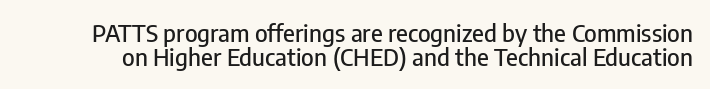
{"italic": "no", "underline": "no", "line_spacing": "tight", "line_spacing_ratio": 0.99, "letter_spacing": "normal", "letter_spacing_em": 0.0, "glyph_px": 24}
